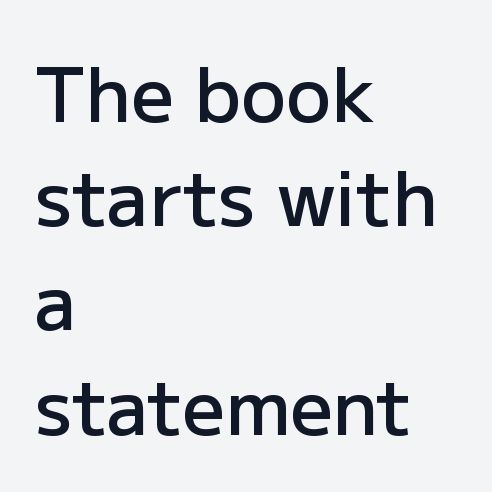
The image shows 75 px semibold sans-serif type, upright; set left-aligned, normal line spacing (1.39x), normal letter spacing, not underlined; low stroke contrast and a medium x-height.
